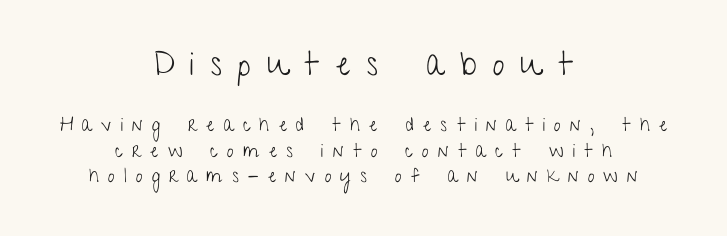
Reading down the block, each line starts at a different indent, mirrored at its end. It's the straight-up-and-down kind of type. These lines sit exactly where default settings would place them. Spacing between characters has been opened up far beyond the box default. The rendering uses natural spacing where letterforms have individual widths.
